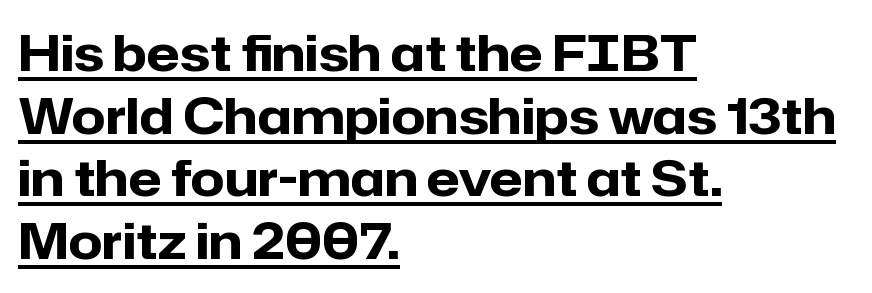
The image shows 49 px heavy sans-serif type, upright; set left-aligned, normal line spacing (1.28x), normal letter spacing, underlined; low stroke contrast and a medium x-height.
